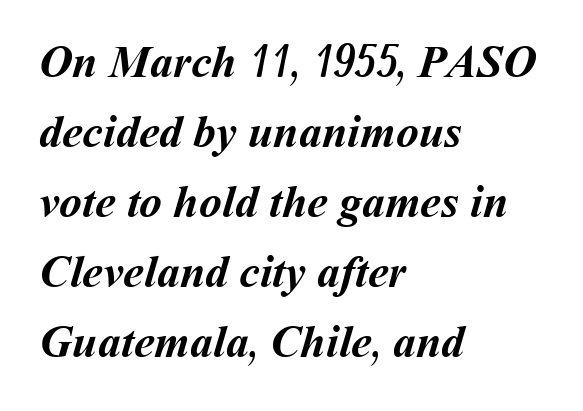
The image shows 46 px semibold type; set left-aligned, normal line spacing (1.52x), normal letter spacing, not underlined; medium stroke contrast and a medium x-height.
